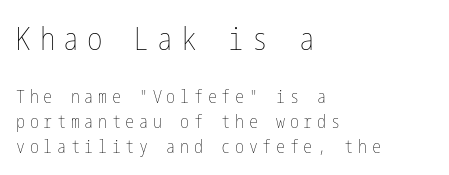
{"italic": "no", "bold": "no", "weight": "thin", "width": "condensed", "stroke_contrast": "low", "x_height": "medium", "underline": "no", "align": "left", "line_spacing": "normal", "line_spacing_ratio": 1.37, "letter_spacing": "wide", "letter_spacing_em": 0.26, "larger_block": "first", "size_ratio": 1.72, "glyph_px": 31}
